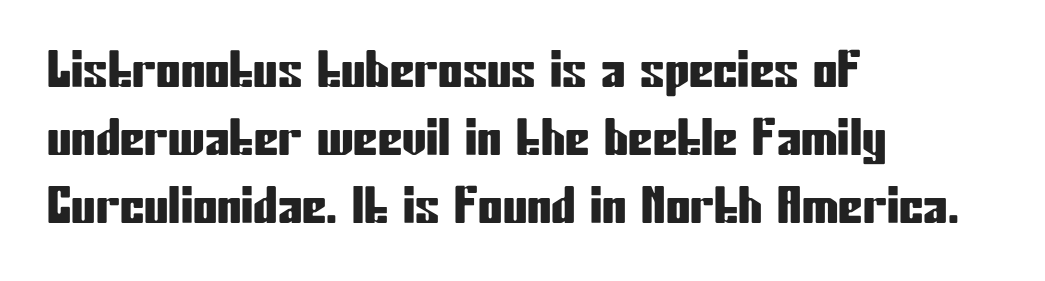
The image shows 49 px condensed sans-serif type, upright; set left-aligned, normal line spacing (1.39x), normal letter spacing, not underlined; low stroke contrast and a medium x-height.
